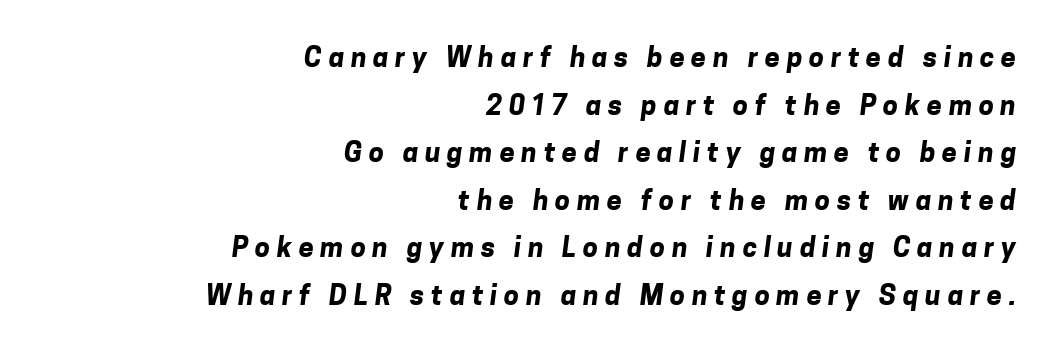
Q: Is the text bold? A: Yes.
Q: Is the text underlined? A: No.
Q: How is the paragraph aligned? A: Right-aligned.
Q: Is the spacing between letters normal or unusually wide? A: Unusually wide.
